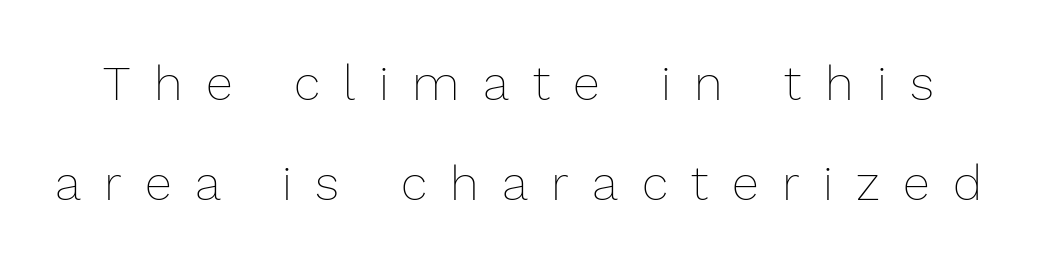
The image shows 49 px thin type, upright; set loose line spacing (2.05x), unusually wide letter spacing (+0.48 em), not underlined; low stroke contrast and a medium x-height.
